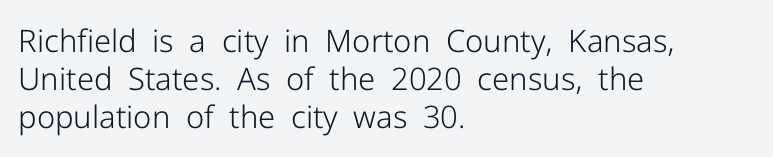
Q: Is the text bold? A: No.
Q: Is the text italic (slanted)? A: No, it is upright.
Q: Is the typeface a serif or a sans-serif typeface? A: Sans-serif.
Q: Is the text underlined? A: No.
Q: How is the paragraph aligned? A: Left-aligned.
Q: Is the spacing between letters normal or unusually wide? A: Normal.
Q: Width (condensed, normal, or wide)? A: Normal.
Q: Stroke contrast? A: Low.
Q: x-height? A: Medium.
Q: Monospaced? A: No.
